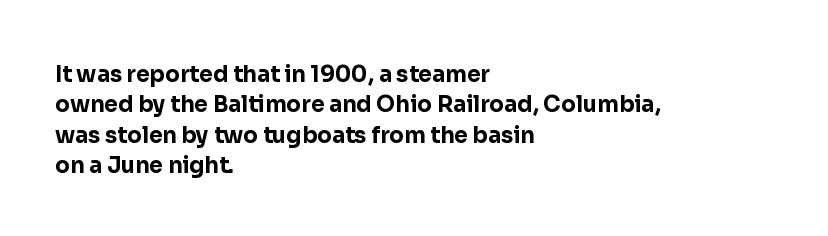
{"italic": "no", "bold": "yes", "underline": "no", "align": "left", "line_spacing": "normal", "line_spacing_ratio": 1.38, "letter_spacing": "normal", "letter_spacing_em": 0.0, "glyph_px": 22}
